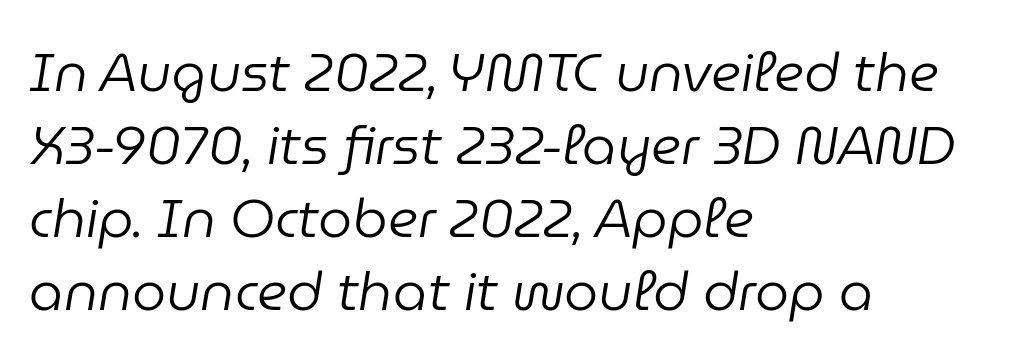
Q: Is the text bold? A: No.
Q: Is the text italic (slanted)? A: Yes, it leans right by about 9 degrees.
Q: Is the text underlined? A: No.
Q: How is the paragraph aligned? A: Left-aligned.
Q: Is the spacing between letters normal or unusually wide? A: Normal.
Q: Is the spacing between lines tight, normal or loose? A: Normal.
Q: Width (condensed, normal, or wide)? A: Normal.
Q: Stroke contrast? A: Low.
Q: x-height? A: Medium.
Q: Monospaced? A: No.
